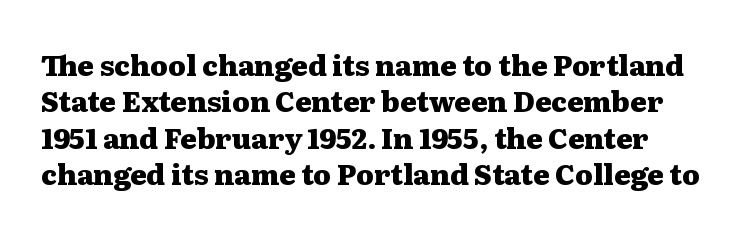
{"serif": "yes", "italic": "no", "bold": "yes", "weight": "heavy", "width": "wide", "stroke_contrast": "medium", "x_height": "medium", "monospaced": "no", "underline": "no", "line_spacing": "normal", "line_spacing_ratio": 1.3, "letter_spacing": "normal", "letter_spacing_em": 0.0, "glyph_px": 28}
